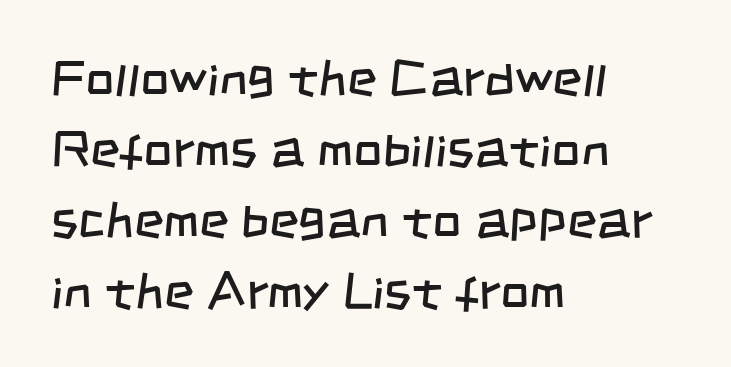
{"serif": "no", "bold": "no", "weight": "regular", "width": "condensed", "stroke_contrast": "low", "x_height": "large", "monospaced": "no", "underline": "no", "align": "left", "line_spacing": "normal", "line_spacing_ratio": 1.39, "letter_spacing": "normal", "letter_spacing_em": 0.0, "glyph_px": 51}
